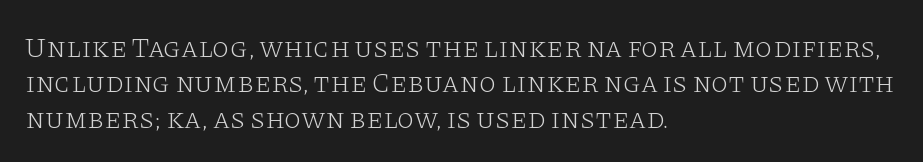
The rendering anchors every line to the left-hand side. Is this a sans? No — the strokes have serifs. Posture: upright roman. Think of a printed novel: that variable character pitch is what you see here. The rendering keeps characters at their native spacing.
